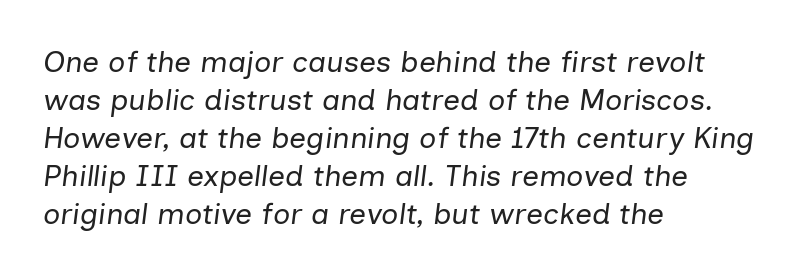
The image shows 30 px regular-weight type, italic (leaning right); set left-aligned, normal line spacing (1.27x), normal letter spacing, not underlined; low stroke contrast and a medium x-height.
